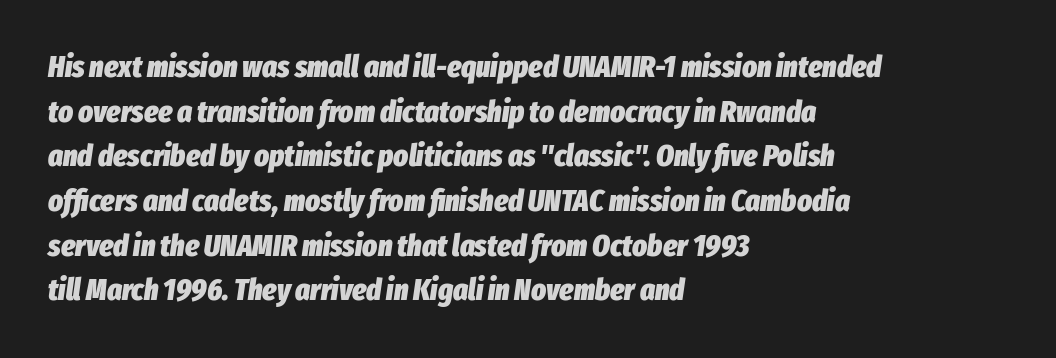
The image shows 31 px heavy, condensed type, italic (leaning right); set left-aligned, normal line spacing (1.44x), normal letter spacing, not underlined; low stroke contrast and a medium x-height.
